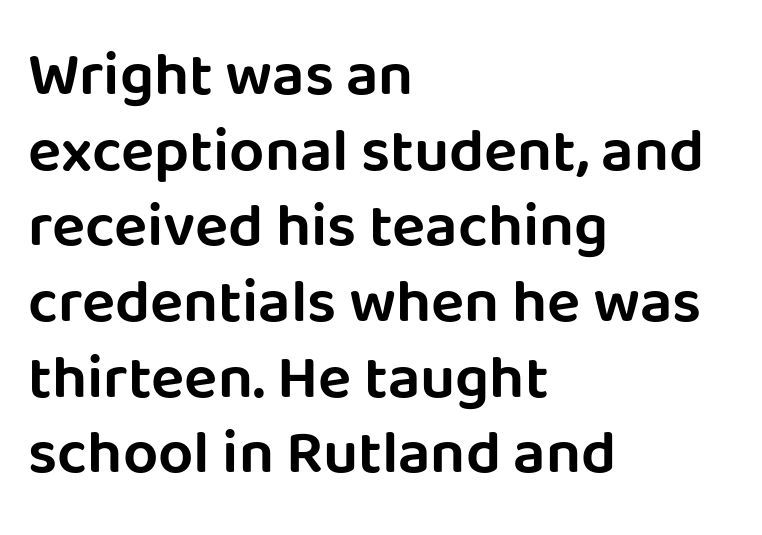
Q: Is the text italic (slanted)? A: No, it is upright.
Q: Is the typeface a serif or a sans-serif typeface? A: Sans-serif.
Q: Is the text underlined? A: No.
Q: How is the paragraph aligned? A: Left-aligned.
Q: Is the spacing between letters normal or unusually wide? A: Normal.
Q: Width (condensed, normal, or wide)? A: Normal.
Q: Stroke contrast? A: Low.
Q: x-height? A: Large.
Q: Monospaced? A: No.
